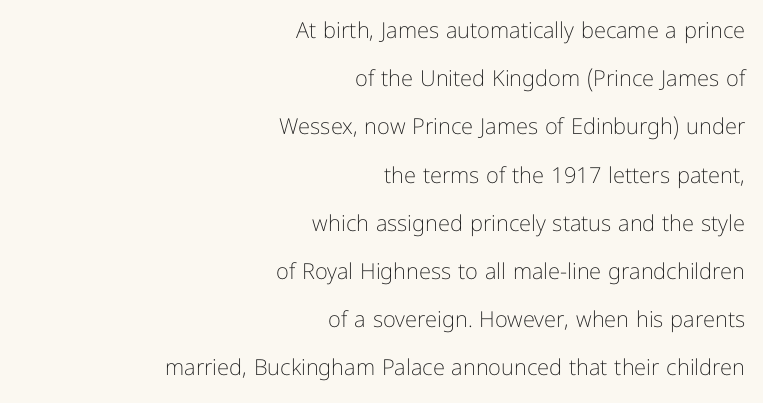
The image shows 22 px text type, upright; set right-aligned, loose line spacing (2.19x), normal letter spacing, not underlined.
